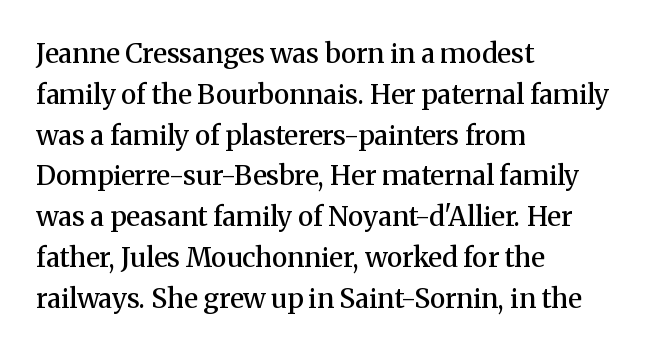
{"italic": "no", "bold": "semi", "underline": "no", "align": "left", "line_spacing": "normal", "line_spacing_ratio": 1.51, "letter_spacing": "normal", "letter_spacing_em": 0.0, "glyph_px": 27}
